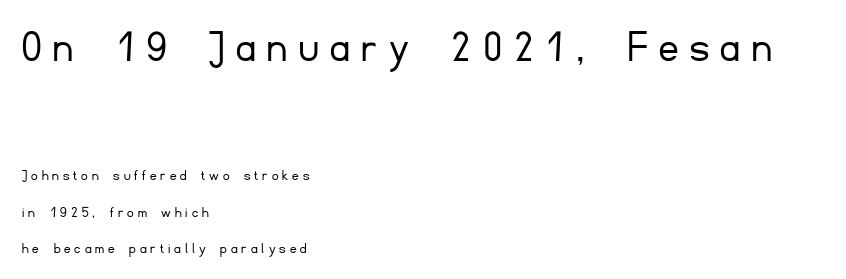
The horizontal fit of the characters is loose and conspicuously gappy. Left-aligned paragraph, ragged on the right. Italic? Not at all — the glyphs are vertical. This sample has the flowing, uneven cadence of proportional lettering.
